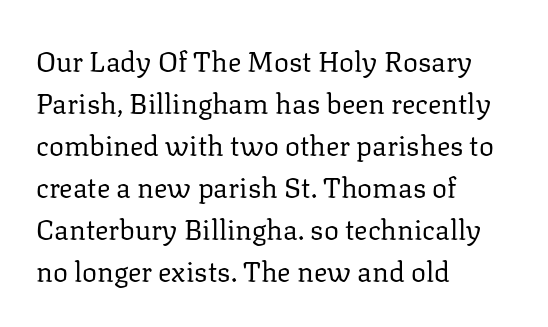
The rendering shows small feet on the letterforms — a serif design. Decoration check: the copy has no underline. Do the letters lean? They stand straight. Does the leading feel generous? No, just average. Is the stroke heavy? The answer is a plain regular-or-lighter.
